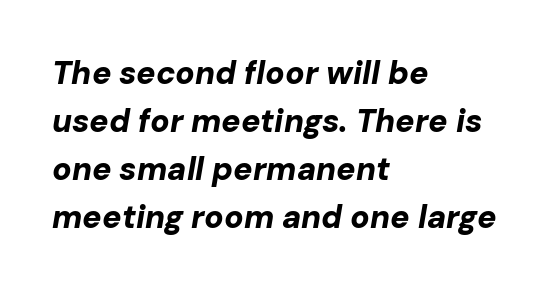
Q: Is the text bold? A: Yes.
Q: Is the text italic (slanted)? A: Yes, it leans right by about 10 degrees.
Q: Is the text underlined? A: No.
Q: How is the paragraph aligned? A: Left-aligned.
Q: Is the spacing between letters normal or unusually wide? A: Normal.
Q: Is the spacing between lines tight, normal or loose? A: Normal.
Q: Width (condensed, normal, or wide)? A: Normal.
Q: Stroke contrast? A: Low.
Q: x-height? A: Medium.
Q: Monospaced? A: No.
